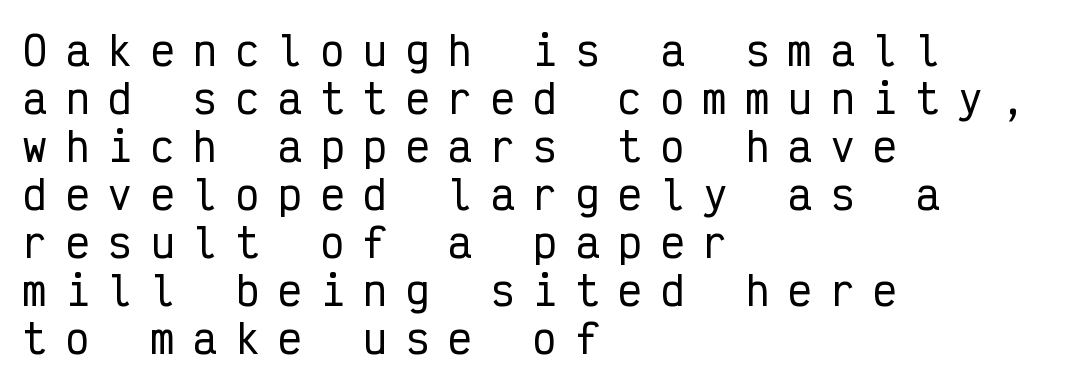
The image shows 39 px condensed sans-serif type, upright, monospaced; set left-aligned, line spacing 1.23x, unusually wide letter spacing (+0.49 em), not underlined; low stroke contrast and a medium x-height.
